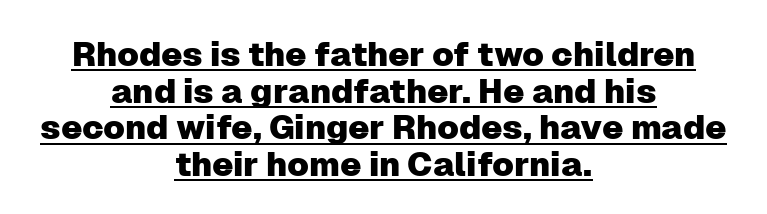
The image shows 34 px sans-serif type, upright; set centered, tight line spacing (1.08x), normal letter spacing, underlined; low stroke contrast and a medium x-height.
